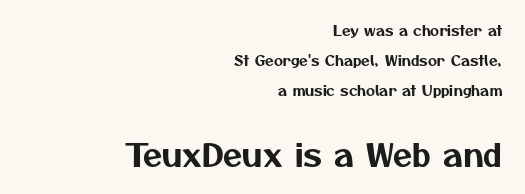
These lines are set flush right with a ragged left edge. Do the characters align in a grid? No, the font is proportional. The horizontal fit of the characters is conventional and even. A typesetter would call this leading open, well beyond the default.
